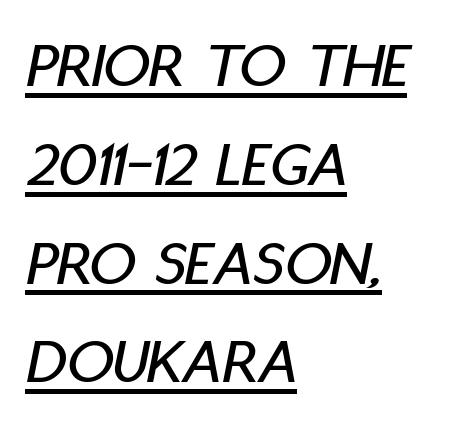
The letters are slanted; this is an italic face. Words appear dense and cohesive because spacing is normal. These lines sit exactly where default settings would place them. Looks like someone drew a line under every word here.
